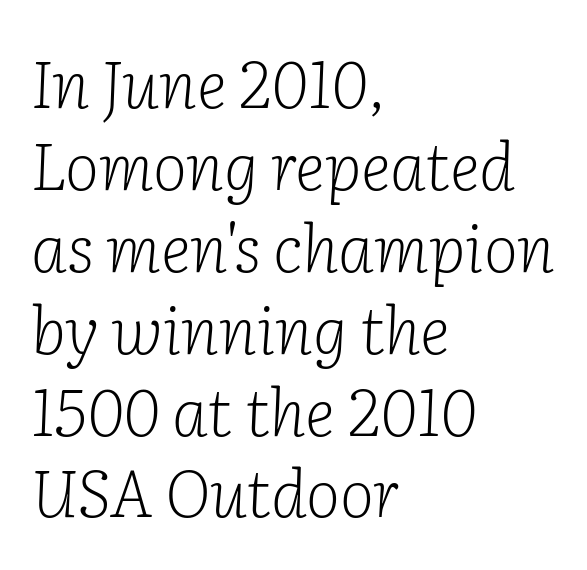
{"serif": "yes", "italic": "yes", "lean": "right", "slant_degrees": 2, "bold": "no", "weight": "light", "width": "normal", "stroke_contrast": "low", "x_height": "medium", "monospaced": "no", "underline": "no", "align": "left", "line_spacing": "normal", "line_spacing_ratio": 1.26, "letter_spacing": "normal", "letter_spacing_em": 0.0, "glyph_px": 65}
